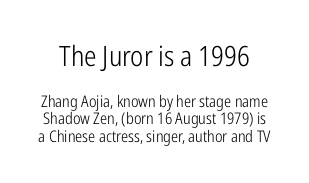
Q: Is the text bold? A: No.
Q: Is the text italic (slanted)? A: No, it is upright.
Q: Is the typeface a serif or a sans-serif typeface? A: Sans-serif.
Q: Is the text underlined? A: No.
Q: Is the spacing between letters normal or unusually wide? A: Normal.
Q: Is the spacing between lines tight, normal or loose? A: Tight.
Q: Which block of text is set in a larger size, the first (top) or the second (bottom)? A: The first (top) one.
Q: Width (condensed, normal, or wide)? A: Condensed.
Q: Stroke contrast? A: Low.
Q: x-height? A: Medium.
Q: Monospaced? A: No.
